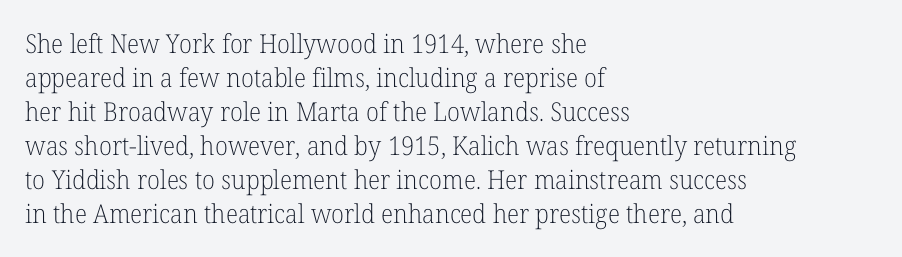
The image shows 26 px text type, upright; set left-aligned, normal line spacing (1.31x), normal letter spacing, not underlined.
